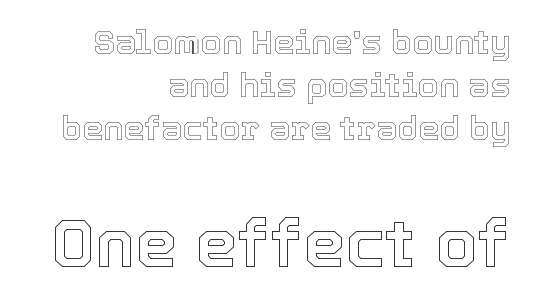
The image shows 67 px text type, upright; set right-aligned, normal line spacing (1.27x), normal letter spacing, not underlined; the second (bottom) block is 1.97x larger; a medium x-height.
